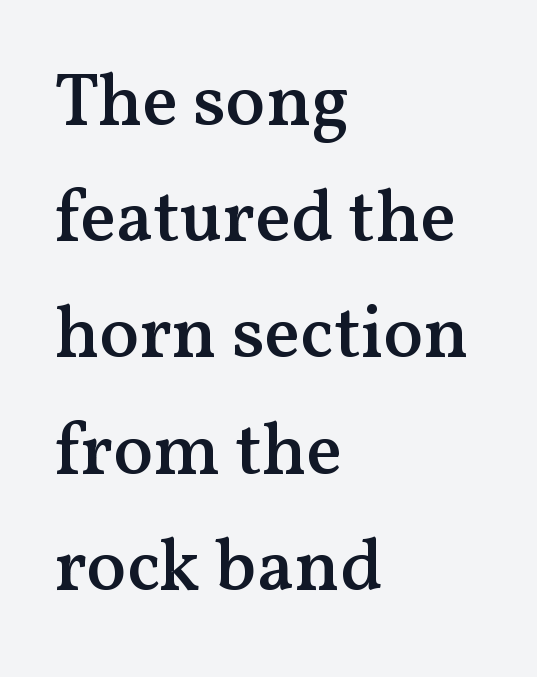
The image shows 74 px semibold serif type, upright; set left-aligned, normal line spacing (1.57x), normal letter spacing, not underlined; medium stroke contrast and a medium x-height.
